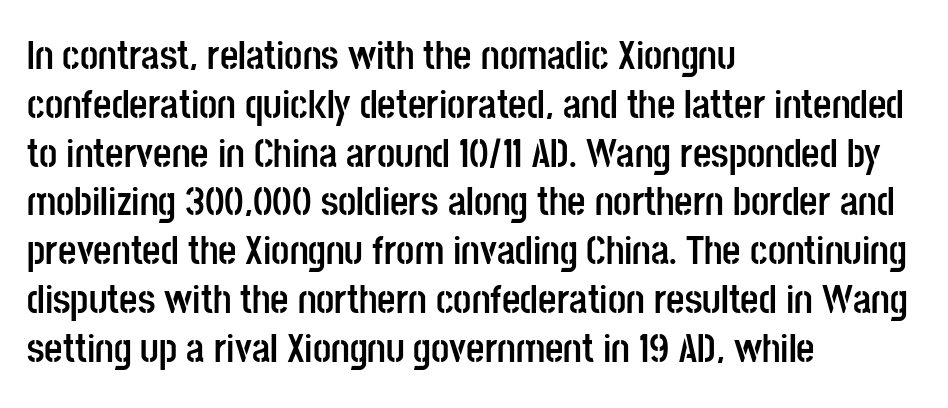
{"serif": "no", "italic": "no", "bold": "yes", "weight": "semibold", "width": "condensed", "stroke_contrast": "low", "x_height": "large", "monospaced": "no", "underline": "no", "align": "left", "line_spacing_ratio": 1.22, "letter_spacing": "normal", "letter_spacing_em": 0.0, "glyph_px": 40}
